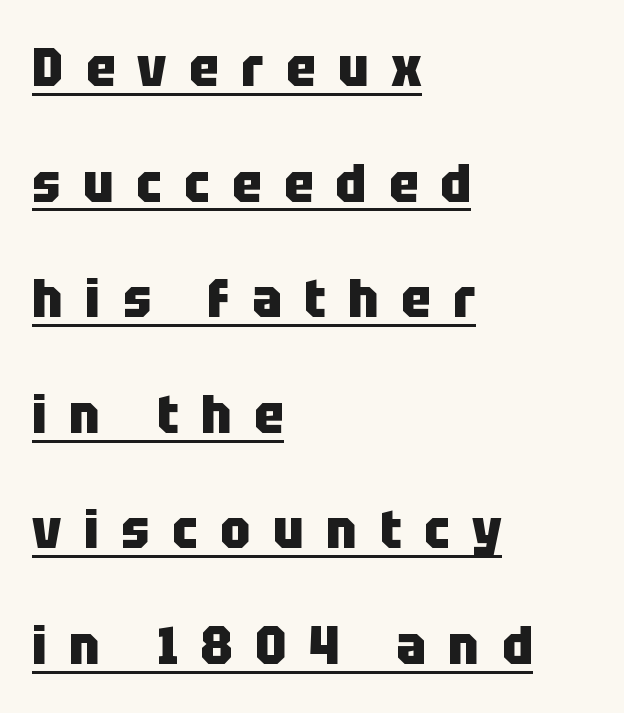
{"serif": "no", "italic": "no", "bold": "yes", "weight": "heavy", "width": "condensed", "stroke_contrast": "low", "x_height": "large", "monospaced": "no", "underline": "yes", "align": "left", "line_spacing": "loose", "line_spacing_ratio": 2.14, "letter_spacing": "wide", "letter_spacing_em": 0.42, "glyph_px": 54}
